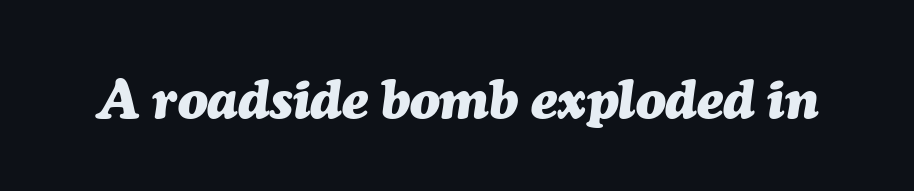
Q: Is the text bold? A: Yes.
Q: Is the text italic (slanted)? A: Yes, it leans right by about 7 degrees.
Q: Is the text underlined? A: No.
Q: Is the spacing between letters normal or unusually wide? A: Normal.
Q: Width (condensed, normal, or wide)? A: Normal.
Q: Stroke contrast? A: Medium.
Q: x-height? A: Medium.
Q: Monospaced? A: No.
